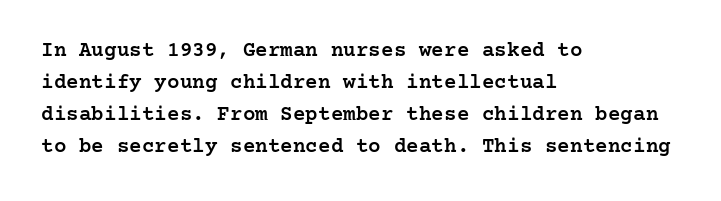
The image shows 21 px text type, upright; set left-aligned, normal line spacing (1.53x), normal letter spacing, not underlined.
